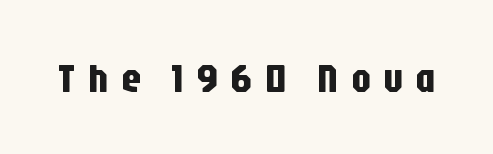
Q: Is the text italic (slanted)? A: No, it is upright.
Q: Is the typeface a serif or a sans-serif typeface? A: Sans-serif.
Q: Is the text underlined? A: No.
Q: Is the spacing between letters normal or unusually wide? A: Unusually wide.
Q: Width (condensed, normal, or wide)? A: Condensed.
Q: Stroke contrast? A: Low.
Q: x-height? A: Large.
Q: Monospaced? A: No.
